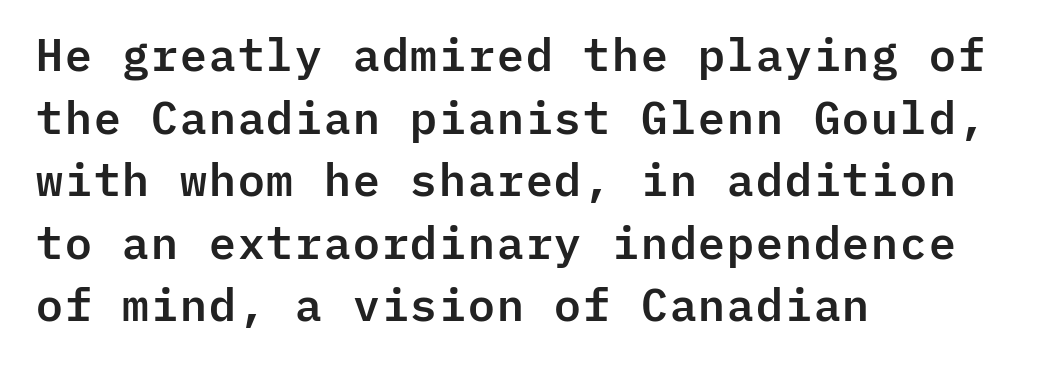
The image shows 45 px sans-serif type, upright, monospaced; set left-aligned, normal line spacing (1.39x), normal letter spacing, not underlined; low stroke contrast and a medium x-height.
